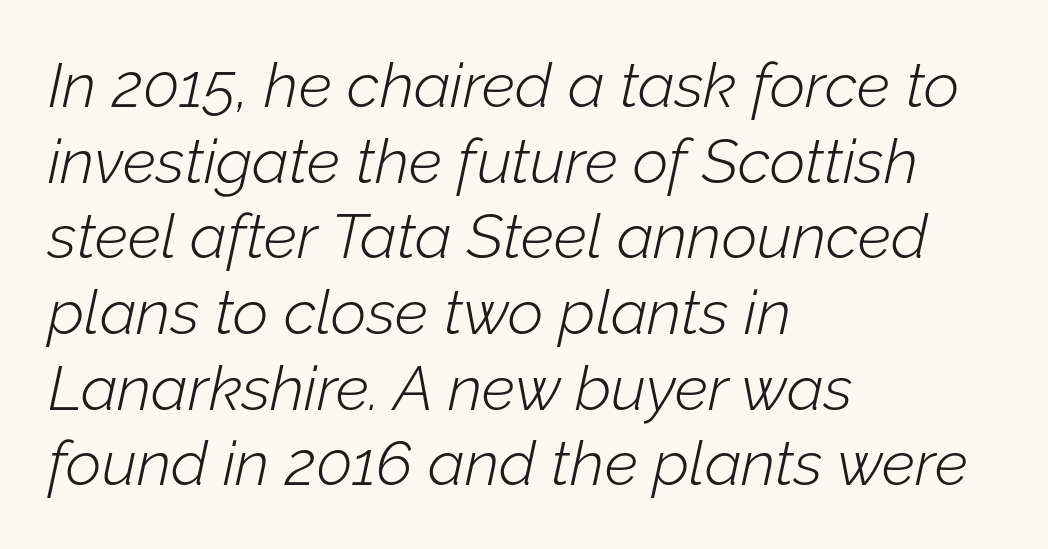
Q: Is the text bold? A: No.
Q: Is the text italic (slanted)? A: Yes, it leans right by about 12 degrees.
Q: Is the text underlined? A: No.
Q: How is the paragraph aligned? A: Left-aligned.
Q: Is the spacing between letters normal or unusually wide? A: Normal.
Q: Width (condensed, normal, or wide)? A: Normal.
Q: Stroke contrast? A: Low.
Q: x-height? A: Medium.
Q: Monospaced? A: No.
